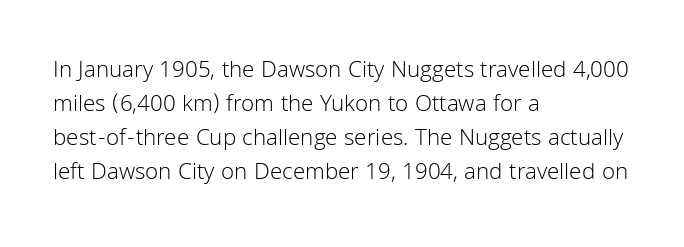
Q: Is the text bold? A: No.
Q: Is the text italic (slanted)? A: No, it is upright.
Q: Is the text underlined? A: No.
Q: How is the paragraph aligned? A: Left-aligned.
Q: Is the spacing between letters normal or unusually wide? A: Normal.
Q: Is the spacing between lines tight, normal or loose? A: Normal.
